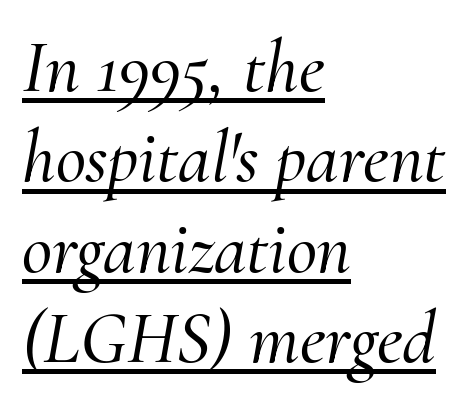
Rendered with sloped, italic letterforms. The letters sit at their default tracking, neither squeezed nor spread. The ragged edge is on the right, which tells us the setting is flush left. Check the space under the baseline: a stroke is drawn there. This sample has the flowing, uneven cadence of proportional lettering. Each letter's strokes conclude with small projecting serifs.
